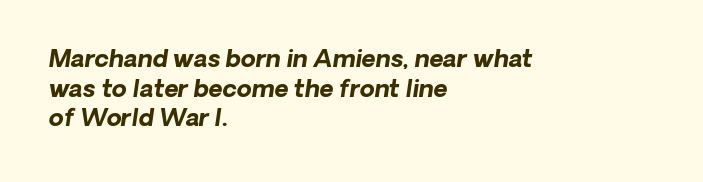
A classic flush-left, rag-right setting is used for this passage. You could call the tracking neutral — neither tight nor loose. The space directly below the letters is spotless. Weight check: bold — yes, fully.
